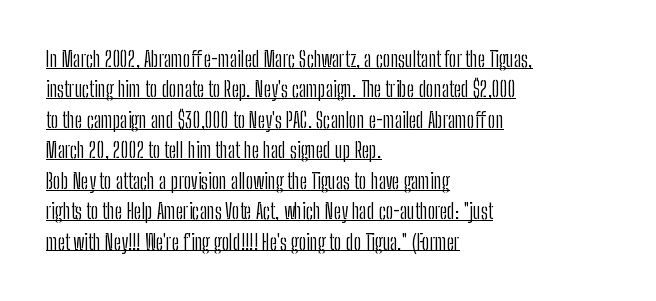
The face looks like a standard text weight, possibly lighter. Layout note: lines flush left. Short note: letters normally spaced. This block has exactly the height ordinary leading produces.
